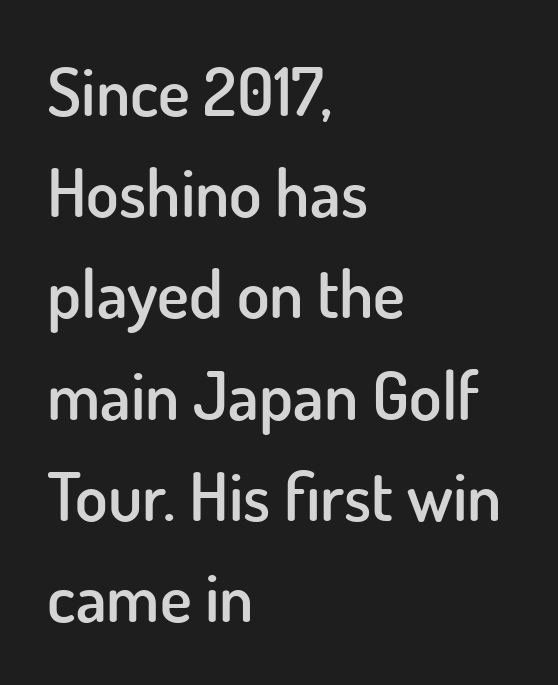
Q: Is the text bold? A: Semi-bold.
Q: Is the text italic (slanted)? A: No, it is upright.
Q: Is the typeface a serif or a sans-serif typeface? A: Sans-serif.
Q: Is the text underlined? A: No.
Q: How is the paragraph aligned? A: Left-aligned.
Q: Is the spacing between letters normal or unusually wide? A: Normal.
Q: Is the spacing between lines tight, normal or loose? A: Normal.
Q: Width (condensed, normal, or wide)? A: Normal.
Q: Stroke contrast? A: Low.
Q: x-height? A: Small.
Q: Monospaced? A: No.
